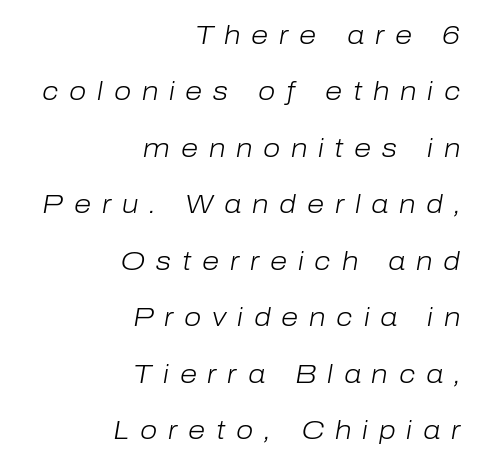
Q: Is the text bold? A: No.
Q: Is the text italic (slanted)? A: Yes, it leans right by about 10 degrees.
Q: Is the text underlined? A: No.
Q: How is the paragraph aligned? A: Right-aligned.
Q: Is the spacing between letters normal or unusually wide? A: Unusually wide.
Q: Is the spacing between lines tight, normal or loose? A: Loose.
